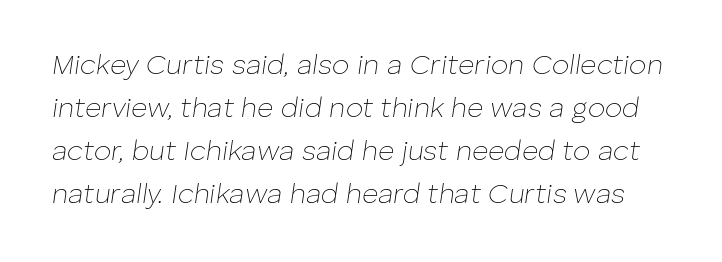
{"italic": "yes", "lean": "right", "slant_degrees": 8, "bold": "no", "weight": "thin", "width": "normal", "stroke_contrast": "low", "x_height": "medium", "monospaced": "no", "underline": "no", "line_spacing": "normal", "line_spacing_ratio": 1.53, "letter_spacing": "normal", "letter_spacing_em": 0.0, "glyph_px": 28}
